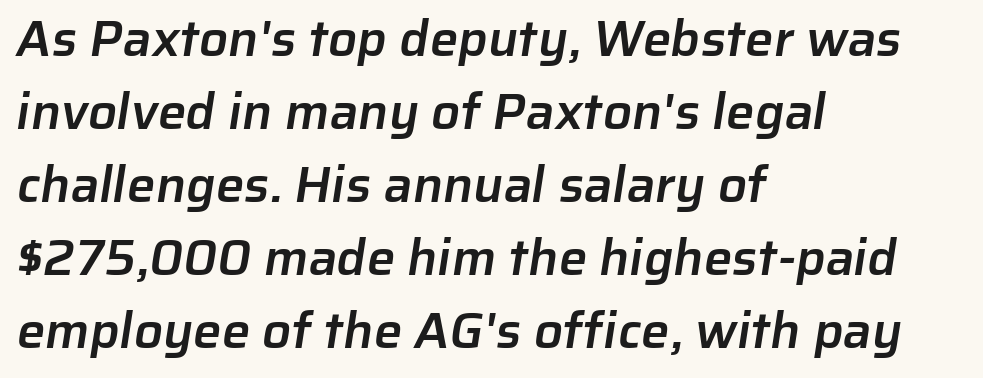
The ragged edge is on the right, which tells us the setting is flush left. Firm but not heavy-handed strokes: this text is semibold. Font category for this specimen: sans-serif. The face used here is rendered with its standard letterfit.
